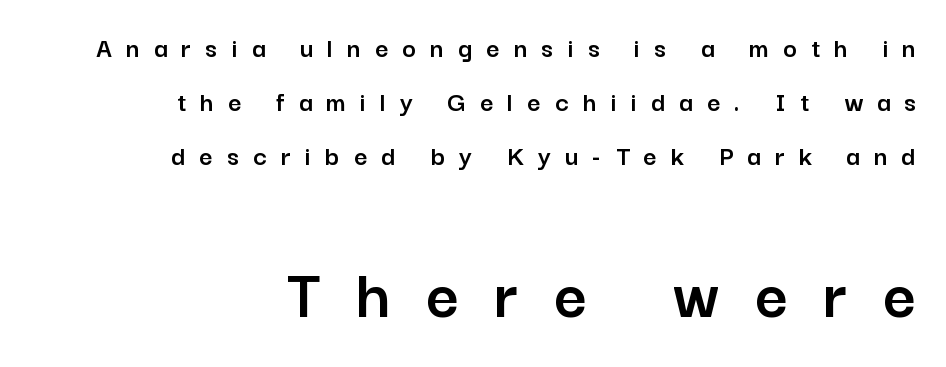
The image shows 72 px sans-serif type, upright; set right-aligned, line spacing 1.86x, unusually wide letter spacing (+0.49 em), not underlined; the second (bottom) block is 2.48x larger; low stroke contrast and a medium x-height.
